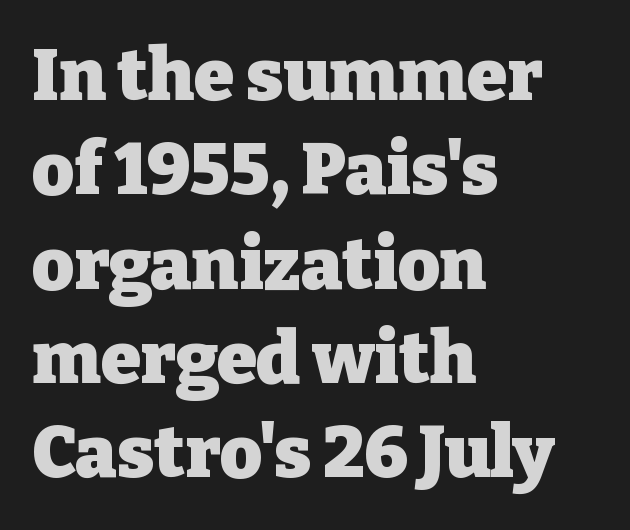
Q: Is the text bold? A: Yes.
Q: Is the text italic (slanted)? A: No, it is upright.
Q: Is the typeface a serif or a sans-serif typeface? A: Serif.
Q: Is the text underlined? A: No.
Q: How is the paragraph aligned? A: Left-aligned.
Q: Is the spacing between letters normal or unusually wide? A: Normal.
Q: Is the spacing between lines tight, normal or loose? A: Normal.
Q: Width (condensed, normal, or wide)? A: Normal.
Q: Stroke contrast? A: Low.
Q: x-height? A: Medium.
Q: Monospaced? A: No.
